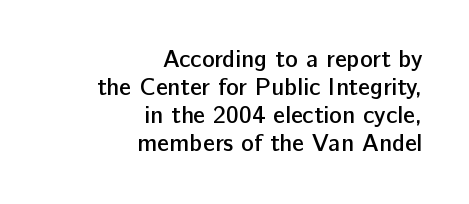
The image shows 24 px text type, upright; set right-aligned, line spacing 1.17x, normal letter spacing, not underlined.
